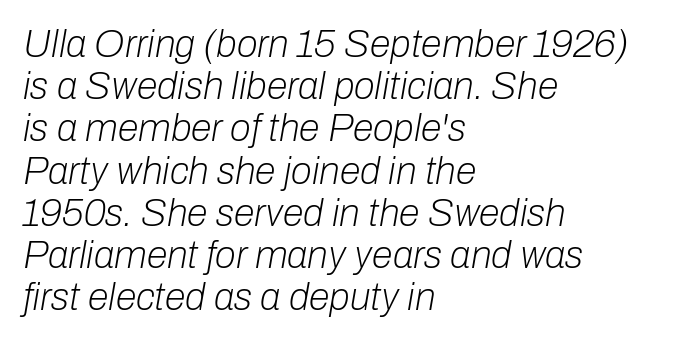
{"italic": "yes", "lean": "right", "slant_degrees": 10, "bold": "no", "weight": "light", "width": "normal", "stroke_contrast": "low", "x_height": "medium", "monospaced": "no", "underline": "no", "align": "left", "line_spacing": "tight", "line_spacing_ratio": 1.11, "letter_spacing": "normal", "letter_spacing_em": 0.0, "glyph_px": 38}
